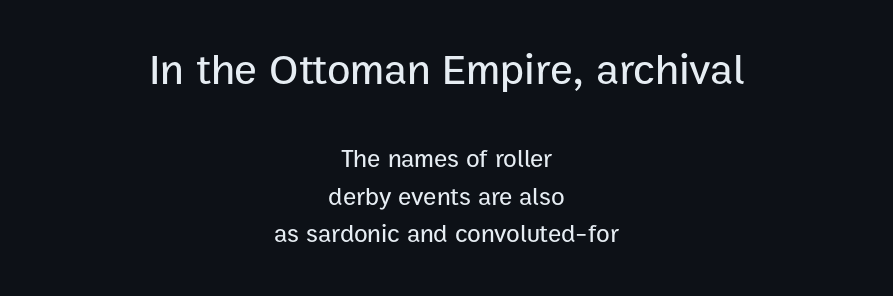
The image shows 43 px sans-serif type, upright; set centered, normal line spacing (1.49x), normal letter spacing, not underlined; the first (top) block is 1.72x larger; low stroke contrast and a medium x-height.
